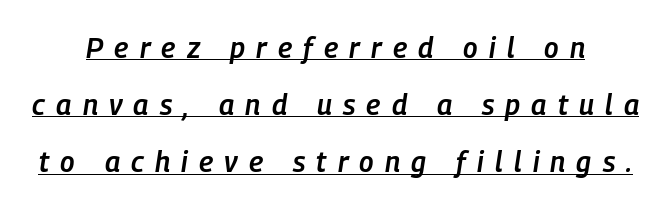
Q: Is the text bold? A: Semi-bold.
Q: Is the text italic (slanted)? A: Yes, it leans right by about 9 degrees.
Q: Is the text underlined? A: Yes.
Q: Is the spacing between letters normal or unusually wide? A: Unusually wide.
Q: Is the spacing between lines tight, normal or loose? A: Loose.
Q: Width (condensed, normal, or wide)? A: Condensed.
Q: Stroke contrast? A: Low.
Q: x-height? A: Medium.
Q: Monospaced? A: No.
